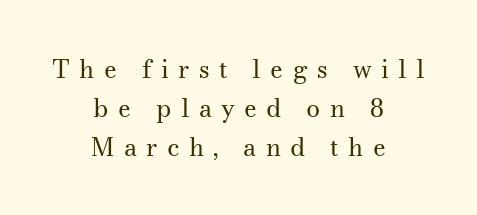
{"italic": "no", "bold": "no", "underline": "no", "align": "center", "line_spacing": "normal", "line_spacing_ratio": 1.56, "letter_spacing": "wide", "letter_spacing_em": 0.37, "glyph_px": 25}
